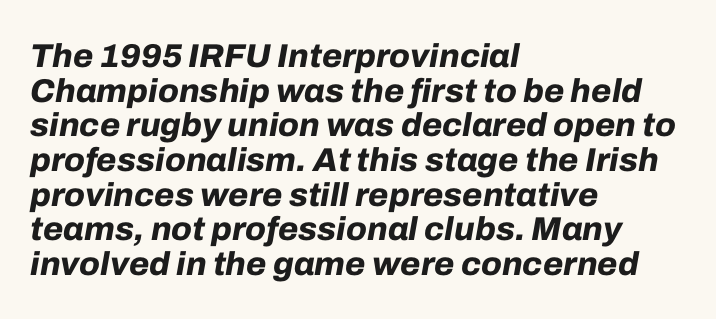
The ragged edge is on the right, which tells us the setting is flush left. Tightly led — the rows are bunched. The rendering uses natural spacing where letterforms have individual widths. The letterforms sit shoulder to shoulder at normal distance. Plain, unruled lines of type. This is heavy type, rendered in bold.
